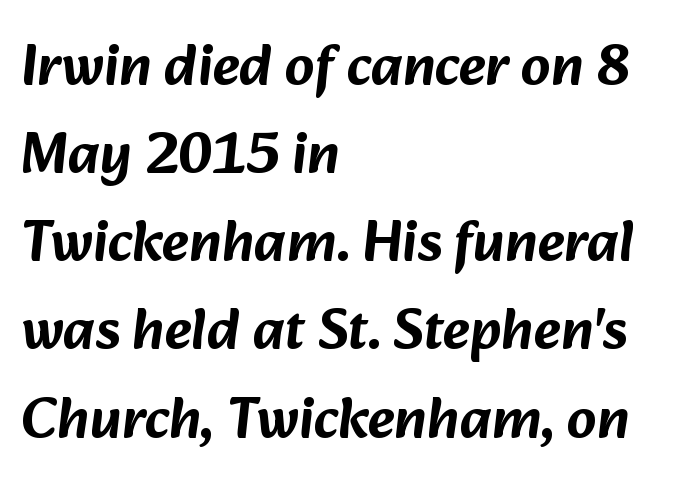
The image shows 58 px sans-serif type; set left-aligned, normal line spacing (1.52x), normal letter spacing, not underlined; low stroke contrast and a medium x-height.
